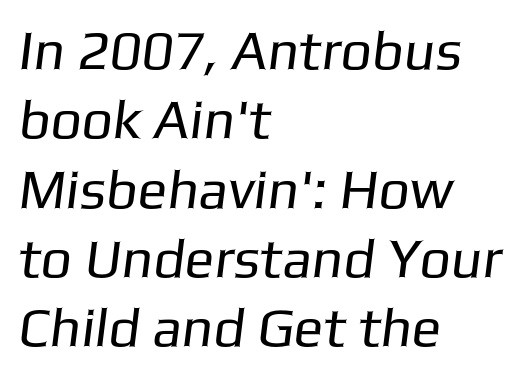
{"serif": "no", "bold": "no", "weight": "regular", "width": "normal", "stroke_contrast": "low", "x_height": "medium", "monospaced": "no", "underline": "no", "align": "left", "line_spacing": "normal", "line_spacing_ratio": 1.26, "letter_spacing": "normal", "letter_spacing_em": 0.0, "glyph_px": 55}
